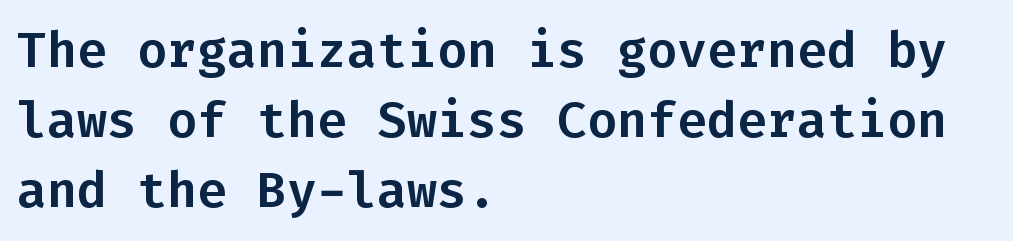
Typographically, this falls in the sans-serif category. The ragged edge is on the right, which tells us the setting is flush left. Here the designer chose a console-style face with uniform glyph widths. Do the letters lean? They stand straight.
